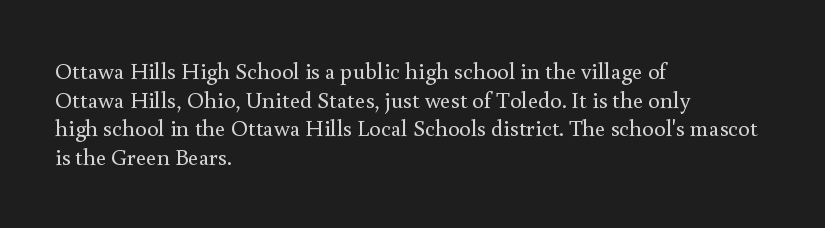
The lines sit at an ordinary, default distance from one another. The text block is weighted toward the left margin, trailing off unevenly rightward. Tracking value appears to be zero — textbook default spacing. Has an underline been added? It has not. Stroke mass is kept to a normal reading level or below.
